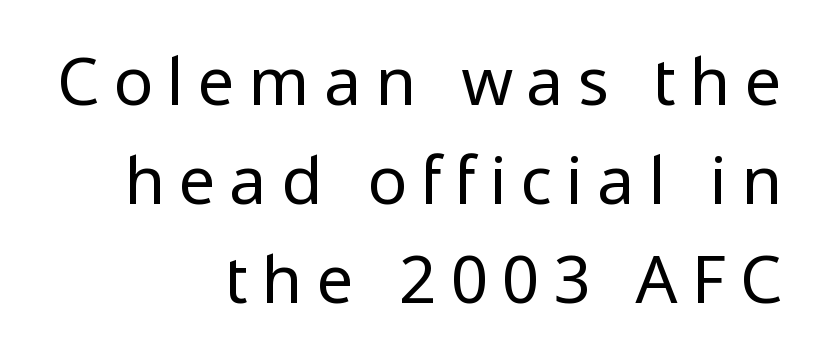
Q: Is the text bold? A: No.
Q: Is the text italic (slanted)? A: No, it is upright.
Q: Is the typeface a serif or a sans-serif typeface? A: Sans-serif.
Q: Is the text underlined? A: No.
Q: How is the paragraph aligned? A: Right-aligned.
Q: Is the spacing between letters normal or unusually wide? A: Unusually wide.
Q: Is the spacing between lines tight, normal or loose? A: Normal.
Q: Width (condensed, normal, or wide)? A: Normal.
Q: Stroke contrast? A: Low.
Q: x-height? A: Medium.
Q: Monospaced? A: No.
